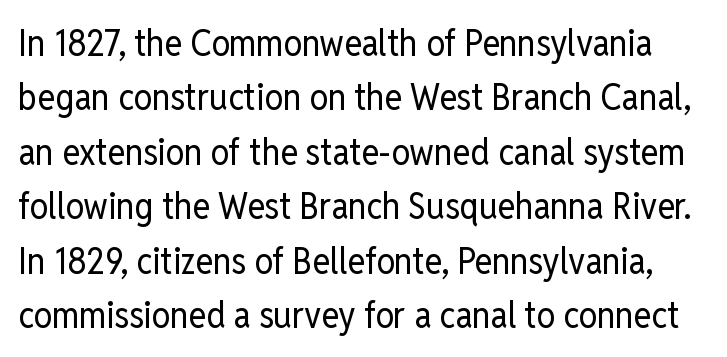
Q: Is the text bold? A: No.
Q: Is the text italic (slanted)? A: No, it is upright.
Q: Is the typeface a serif or a sans-serif typeface? A: Sans-serif.
Q: Is the text underlined? A: No.
Q: Is the spacing between letters normal or unusually wide? A: Normal.
Q: Is the spacing between lines tight, normal or loose? A: Normal.
Q: Width (condensed, normal, or wide)? A: Condensed.
Q: Stroke contrast? A: Low.
Q: x-height? A: Medium.
Q: Monospaced? A: No.
